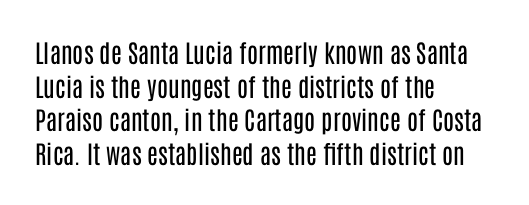
{"italic": "no", "bold": "no", "underline": "no", "align": "left", "line_spacing": "normal", "line_spacing_ratio": 1.35, "letter_spacing": "normal", "letter_spacing_em": 0.0, "glyph_px": 25}
